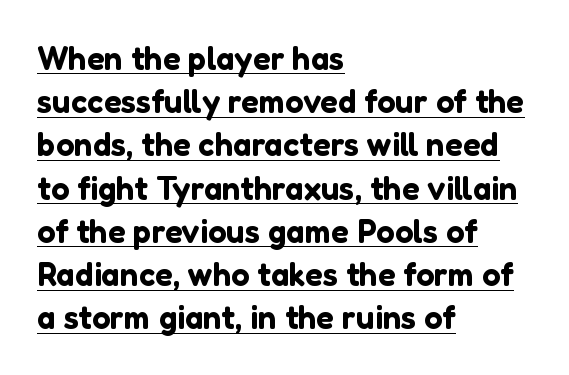
Q: Is the text italic (slanted)? A: No, it is upright.
Q: Is the typeface a serif or a sans-serif typeface? A: Sans-serif.
Q: Is the text underlined? A: Yes.
Q: How is the paragraph aligned? A: Left-aligned.
Q: Is the spacing between letters normal or unusually wide? A: Normal.
Q: Is the spacing between lines tight, normal or loose? A: Normal.
Q: Width (condensed, normal, or wide)? A: Normal.
Q: Stroke contrast? A: Low.
Q: x-height? A: Medium.
Q: Monospaced? A: No.
